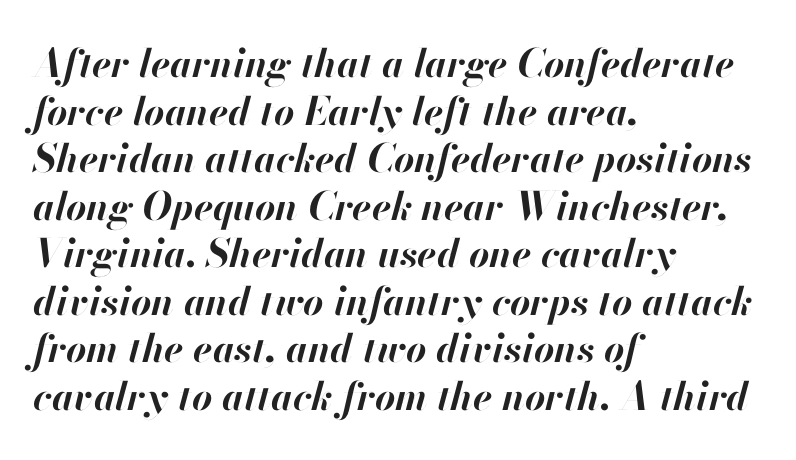
The image shows 39 px bold type, italic (leaning right); set left-aligned, line spacing 1.22x, normal letter spacing, not underlined; high stroke contrast and a small x-height.
